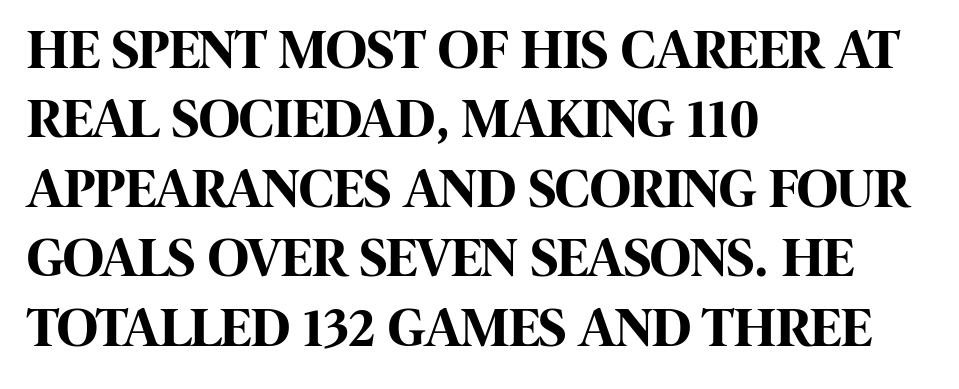
The image shows 56 px bold, condensed sans-serif type, upright; set left-aligned, line spacing 1.24x, normal letter spacing, not underlined; high stroke contrast and a large x-height.
